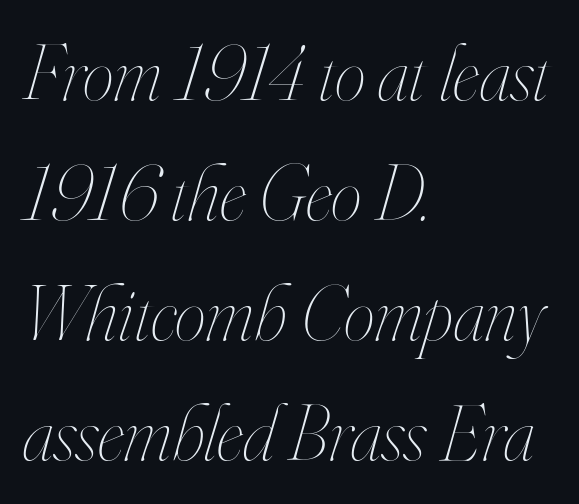
Q: Is the text bold? A: No.
Q: Is the text italic (slanted)? A: Yes, it leans right by about 16 degrees.
Q: Is the text underlined? A: No.
Q: How is the paragraph aligned? A: Left-aligned.
Q: Is the spacing between letters normal or unusually wide? A: Normal.
Q: Is the spacing between lines tight, normal or loose? A: Normal.
Q: Width (condensed, normal, or wide)? A: Condensed.
Q: Stroke contrast? A: High.
Q: x-height? A: Small.
Q: Monospaced? A: No.
